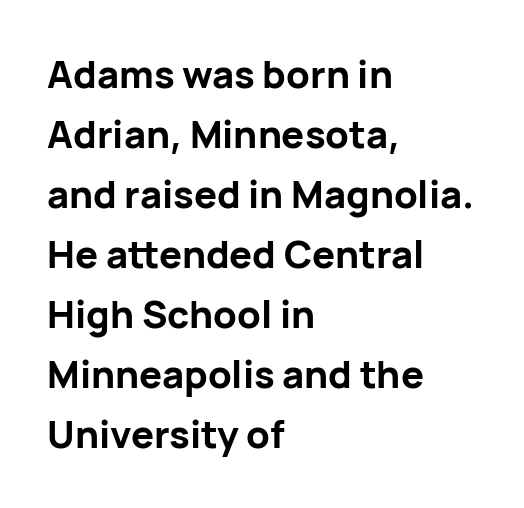
Regular leading. Students, note that the glyphs here touch the page at normal intervals. Each glyph is drawn with heavy, bold strokes. Think of a printed novel: that variable character pitch is what you see here.
